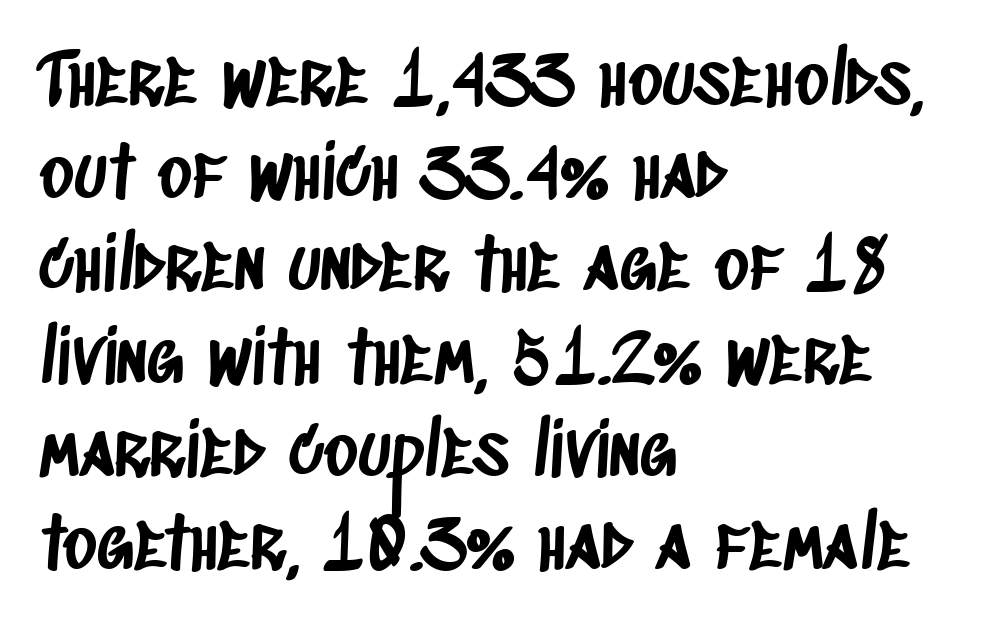
The image shows 73 px condensed sans-serif type; set left-aligned, normal line spacing (1.27x), normal letter spacing, not underlined; low stroke contrast and a large x-height.
